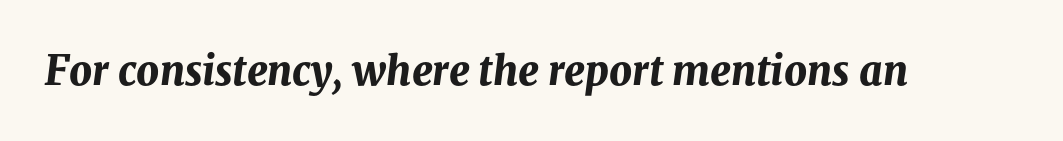
The image shows 40 px bold type, italic (leaning right); set normal letter spacing, not underlined; medium stroke contrast and a medium x-height.
